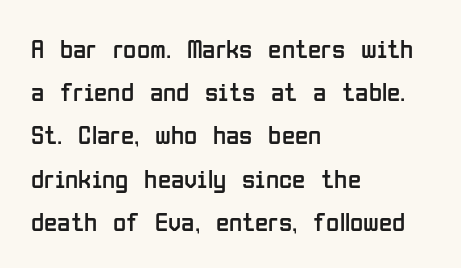
{"italic": "no", "bold": "no", "underline": "no", "align": "left", "line_spacing": "normal", "line_spacing_ratio": 1.6, "letter_spacing": "normal", "letter_spacing_em": 0.0, "glyph_px": 27}
